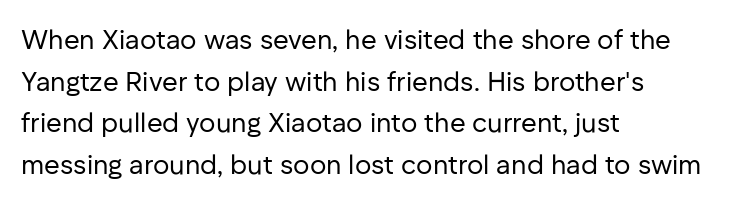
{"italic": "no", "bold": "no", "underline": "no", "align": "left", "line_spacing": "normal", "line_spacing_ratio": 1.54, "letter_spacing": "normal", "letter_spacing_em": 0.0, "glyph_px": 27}
